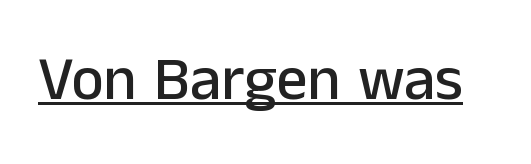
Think of a printed novel: that variable character pitch is what you see here. A continuous stroke trails under the words, as in a hyperlink. These lines are composed in type without serifs. The letters sit at their default tracking, neither squeezed nor spread.
